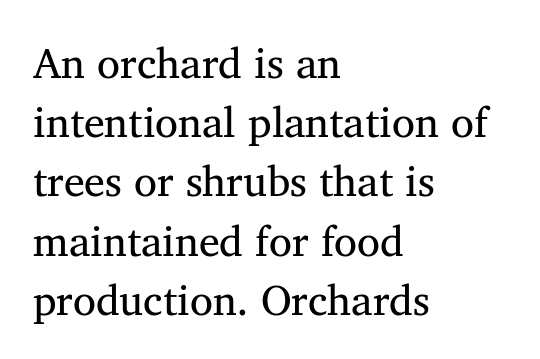
Note: serifs present on the glyphs. If you measured baseline to baseline, you'd find a middling distance. Does the lettering tilt? It doesn't — this is upright. Varying glyph widths throughout — classic text-font behaviour. Typeset ragged right — the left edge is the straight one.
